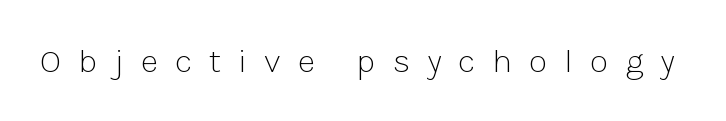
Q: Is the text bold? A: No.
Q: Is the text italic (slanted)? A: No, it is upright.
Q: Is the typeface a serif or a sans-serif typeface? A: Sans-serif.
Q: Is the text underlined? A: No.
Q: Is the spacing between letters normal or unusually wide? A: Unusually wide.
Q: Width (condensed, normal, or wide)? A: Normal.
Q: Stroke contrast? A: Low.
Q: x-height? A: Medium.
Q: Monospaced? A: No.
